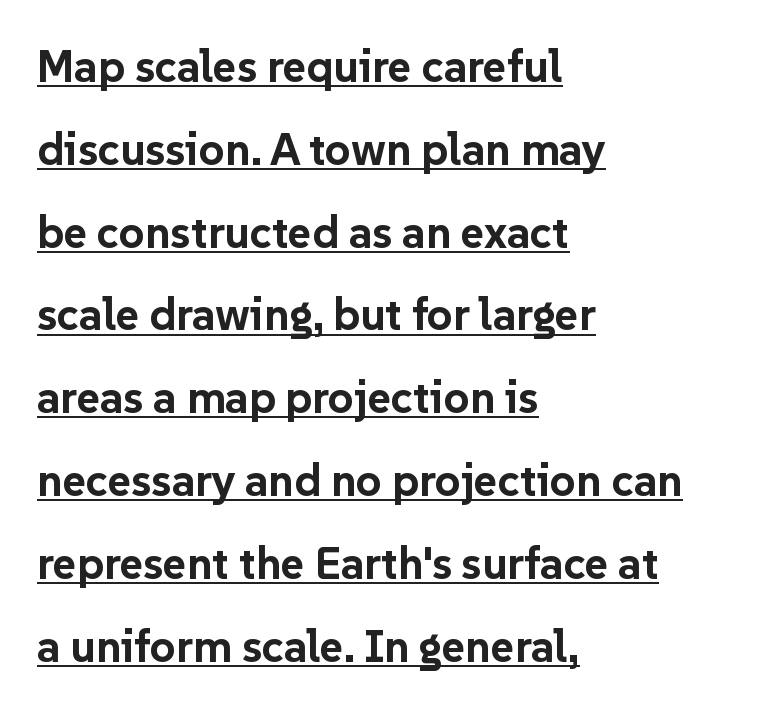
The image shows 45 px bold sans-serif type, upright; set left-aligned, line spacing 1.84x, normal letter spacing, underlined; low stroke contrast and a medium x-height.
